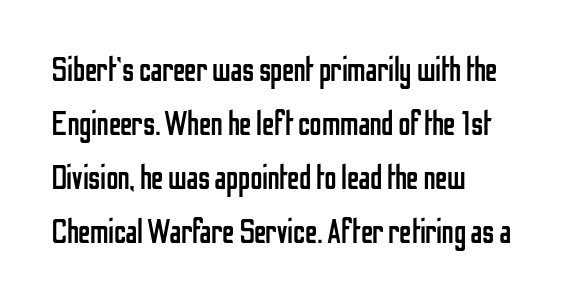
{"serif": "no", "italic": "no", "bold": "no", "weight": "regular", "width": "condensed", "stroke_contrast": "low", "x_height": "medium", "monospaced": "no", "underline": "no", "align": "left", "line_spacing": "normal", "line_spacing_ratio": 1.59, "letter_spacing": "normal", "letter_spacing_em": 0.0, "glyph_px": 34}
